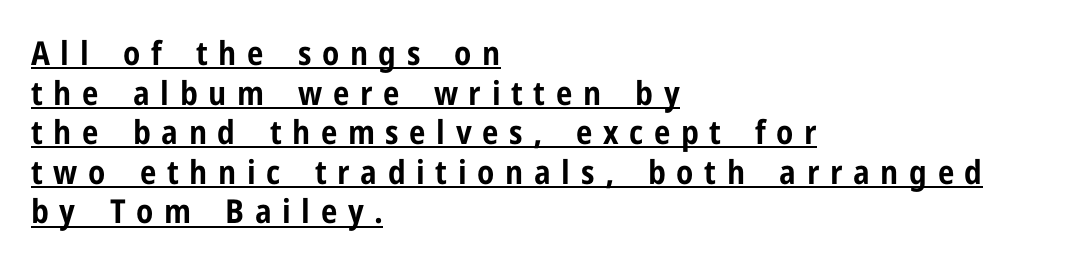
Q: Is the text bold? A: Yes.
Q: Is the text italic (slanted)? A: No, it is upright.
Q: Is the typeface a serif or a sans-serif typeface? A: Sans-serif.
Q: Is the text underlined? A: Yes.
Q: How is the paragraph aligned? A: Left-aligned.
Q: Is the spacing between letters normal or unusually wide? A: Unusually wide.
Q: Width (condensed, normal, or wide)? A: Condensed.
Q: Stroke contrast? A: Low.
Q: x-height? A: Medium.
Q: Monospaced? A: No.
